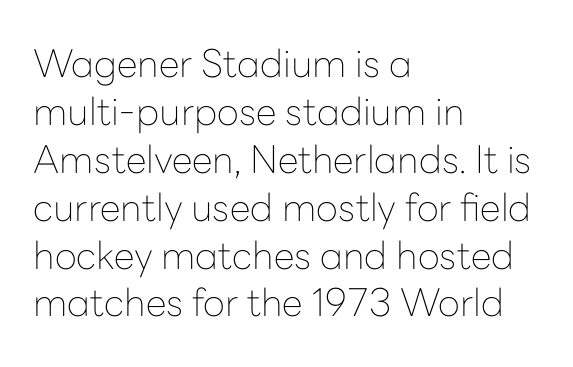
Q: Is the text bold? A: No.
Q: Is the text italic (slanted)? A: No, it is upright.
Q: Is the typeface a serif or a sans-serif typeface? A: Sans-serif.
Q: Is the text underlined? A: No.
Q: How is the paragraph aligned? A: Left-aligned.
Q: Is the spacing between letters normal or unusually wide? A: Normal.
Q: Is the spacing between lines tight, normal or loose? A: Normal.
Q: Width (condensed, normal, or wide)? A: Normal.
Q: Stroke contrast? A: Low.
Q: x-height? A: Medium.
Q: Monospaced? A: No.
